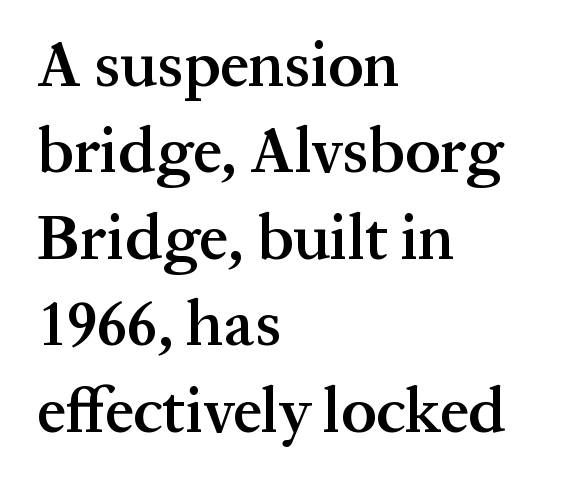
A typesetter would label this face a serif. Stroke thickness is moderately raised; the sample reads as semibold. Descenders are the only things crossing below the line. Posture: straight, roman, zero tilt. The lines in this sample share a left origin and differ only in where they stop.
